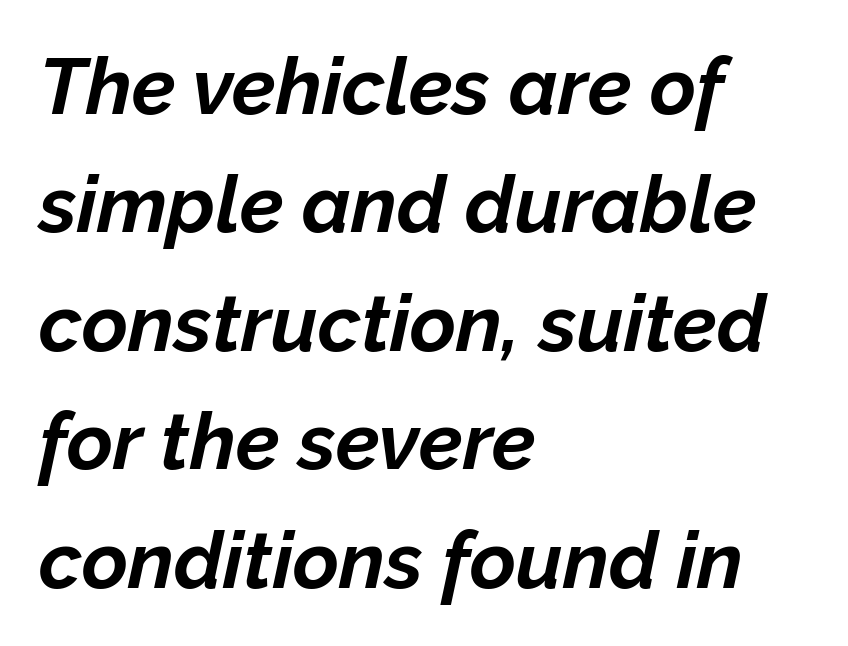
Each row of text sits above clean, open space. How are the letters spaced? Ordinarily, with no added tracking. These lines are rendered in a variable-pitch font. Does the lettering tilt? It does — this is italic. Evenly set lines give the paragraph a standard silhouette. A student would call this left alignment; a typographer would say flush left, rag right.
